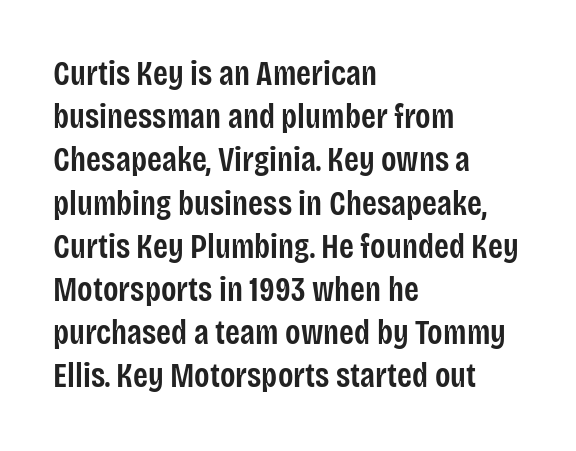
Q: Is the text bold? A: Semi-bold.
Q: Is the text italic (slanted)? A: No, it is upright.
Q: Is the typeface a serif or a sans-serif typeface? A: Sans-serif.
Q: Is the text underlined? A: No.
Q: How is the paragraph aligned? A: Left-aligned.
Q: Is the spacing between letters normal or unusually wide? A: Normal.
Q: Is the spacing between lines tight, normal or loose? A: Normal.
Q: Width (condensed, normal, or wide)? A: Condensed.
Q: Stroke contrast? A: Low.
Q: x-height? A: Large.
Q: Monospaced? A: No.
